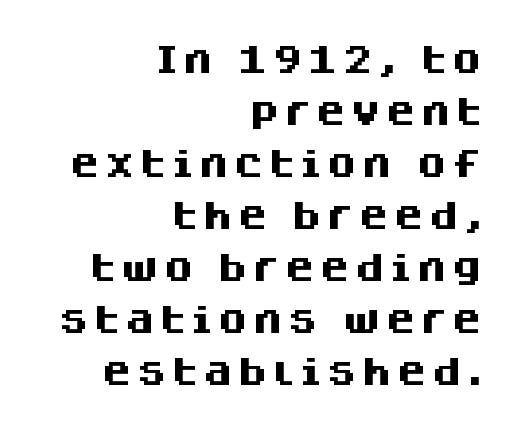
{"serif": "no", "italic": "no", "bold": "yes", "weight": "heavy", "width": "normal", "stroke_contrast": "medium", "x_height": "large", "monospaced": "no", "underline": "no", "align": "right", "line_spacing": "normal", "line_spacing_ratio": 1.68, "glyph_px": 31}
